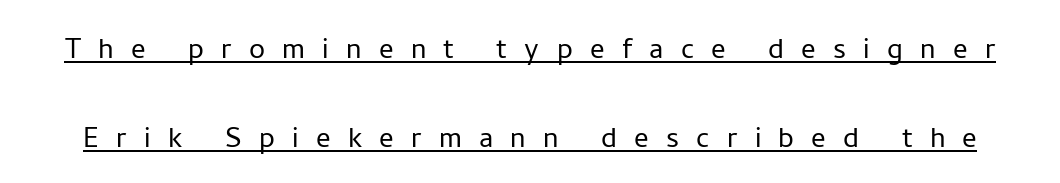
{"serif": "no", "italic": "no", "bold": "no", "weight": "light", "width": "normal", "stroke_contrast": "low", "x_height": "medium", "monospaced": "no", "underline": "yes", "line_spacing": "loose", "line_spacing_ratio": 2.47, "letter_spacing": "wide", "letter_spacing_em": 0.48, "glyph_px": 36}
